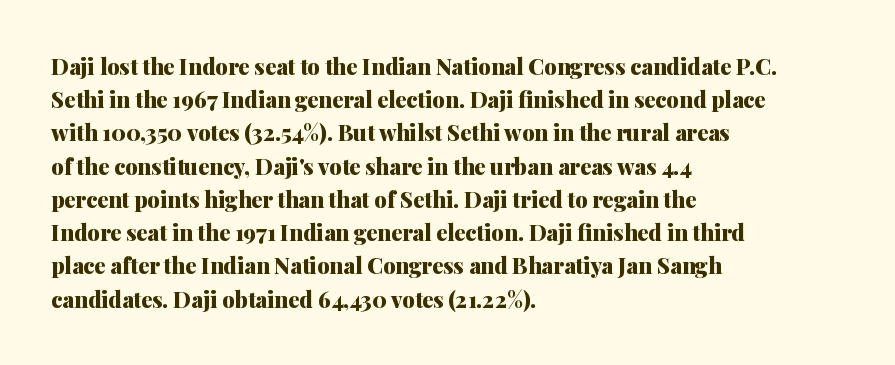
Q: Is the text bold? A: Yes.
Q: Is the text italic (slanted)? A: No, it is upright.
Q: Is the text underlined? A: No.
Q: How is the paragraph aligned? A: Left-aligned.
Q: Is the spacing between letters normal or unusually wide? A: Normal.
Q: Is the spacing between lines tight, normal or loose? A: Normal.
